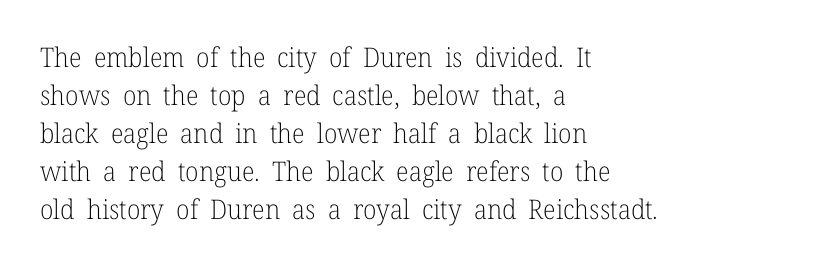
The designer left line spacing at the default. A classic flush-left, rag-right setting is used for this passage. The font sits on the lighter half of the weight spectrum, regular included. The letters stand straight up with perfectly vertical stems. No word sits above an underline.
